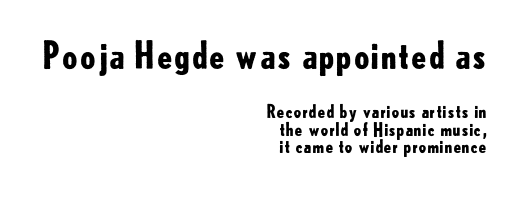
Q: Is the text bold? A: Yes.
Q: Is the text italic (slanted)? A: No, it is upright.
Q: Is the typeface a serif or a sans-serif typeface? A: Sans-serif.
Q: Is the text underlined? A: No.
Q: How is the paragraph aligned? A: Right-aligned.
Q: Is the spacing between letters normal or unusually wide? A: Normal.
Q: Is the spacing between lines tight, normal or loose? A: Tight.
Q: Which block of text is set in a larger size, the first (top) or the second (bottom)? A: The first (top) one.
Q: Width (condensed, normal, or wide)? A: Normal.
Q: Stroke contrast? A: Low.
Q: x-height? A: Small.
Q: Monospaced? A: No.
